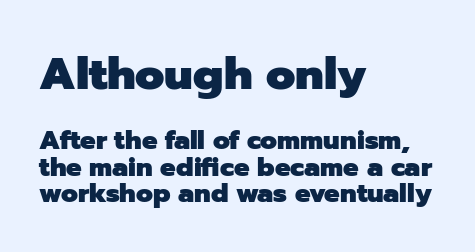
{"serif": "no", "italic": "no", "bold": "yes", "weight": "heavy", "width": "normal", "stroke_contrast": "low", "x_height": "medium", "monospaced": "no", "underline": "no", "align": "left", "line_spacing": "tight", "line_spacing_ratio": 1.01, "letter_spacing": "normal", "letter_spacing_em": 0.0, "larger_block": "first", "size_ratio": 1.73, "glyph_px": 45}
